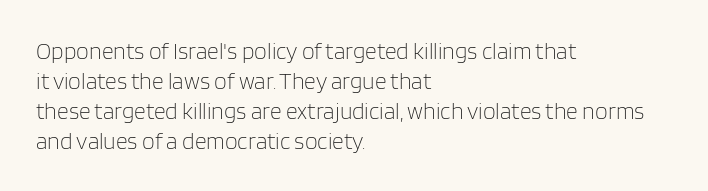
{"italic": "no", "bold": "no", "underline": "no", "align": "left", "line_spacing": "normal", "line_spacing_ratio": 1.3, "letter_spacing": "normal", "letter_spacing_em": 0.0, "glyph_px": 23}
